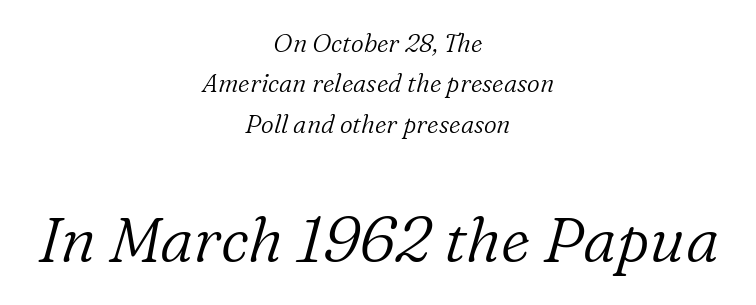
Q: Is the text bold? A: No.
Q: Is the text italic (slanted)? A: Yes, it leans right by about 16 degrees.
Q: Is the typeface a serif or a sans-serif typeface? A: Serif.
Q: Is the text underlined? A: No.
Q: How is the paragraph aligned? A: Centered.
Q: Is the spacing between letters normal or unusually wide? A: Normal.
Q: Is the spacing between lines tight, normal or loose? A: Normal.
Q: Which block of text is set in a larger size, the first (top) or the second (bottom)? A: The second (bottom) one.
Q: Width (condensed, normal, or wide)? A: Normal.
Q: Stroke contrast? A: Low.
Q: x-height? A: Medium.
Q: Monospaced? A: No.
